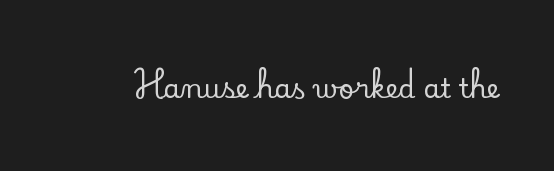
Q: Is the text italic (slanted)? A: No, it is upright.
Q: Is the text underlined? A: No.
Q: Is the spacing between letters normal or unusually wide? A: Normal.
